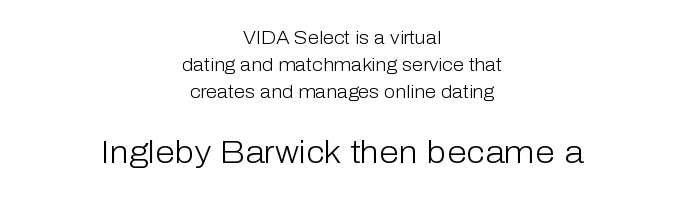
The image shows 32 px light sans-serif type, upright; set centered, normal line spacing (1.49x), normal letter spacing, not underlined; the second (bottom) block is 1.78x larger; low stroke contrast and a medium x-height.
